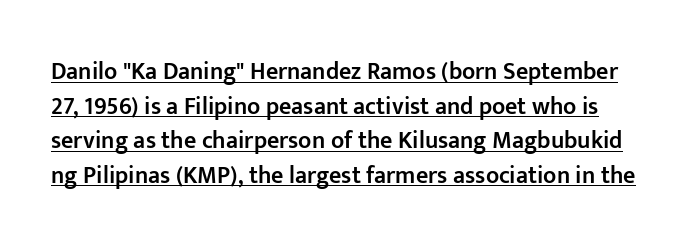
This is moderately heavy type, rendered in semibold. The glyphs are accompanied by a horizontal stroke just below them. Interline gaps are of average width in this sample. Posture: upright roman. This rendering leaves character spacing at its baseline value.
